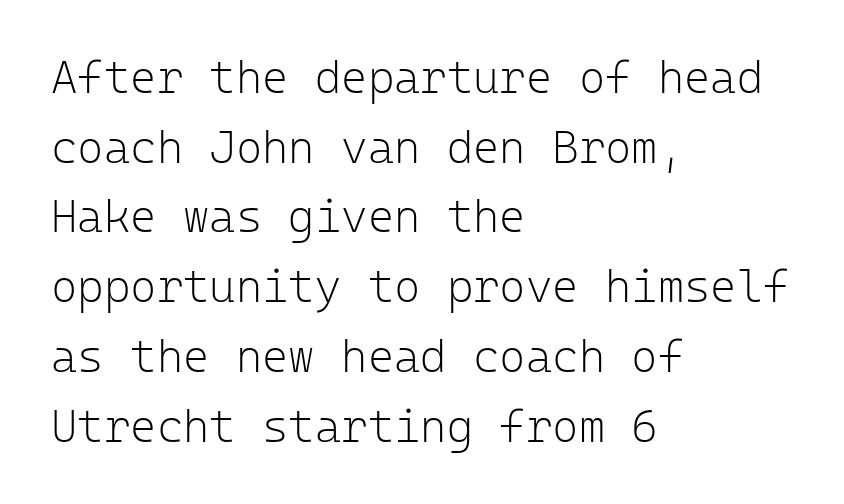
Is the type heavy? It reads as light-to-regular instead. A typesetter would call this zero additional tracking. Bare-footed words on every line. You could count columns in this text — the font is strictly monospaced.
